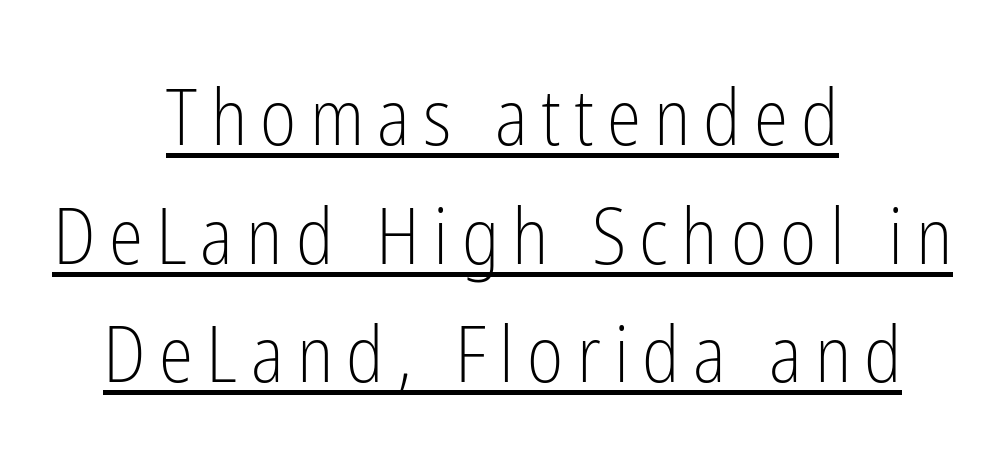
{"serif": "no", "italic": "no", "bold": "no", "weight": "light", "width": "condensed", "stroke_contrast": "low", "x_height": "medium", "monospaced": "no", "underline": "yes", "align": "center", "line_spacing": "normal", "line_spacing_ratio": 1.52, "glyph_px": 78}
